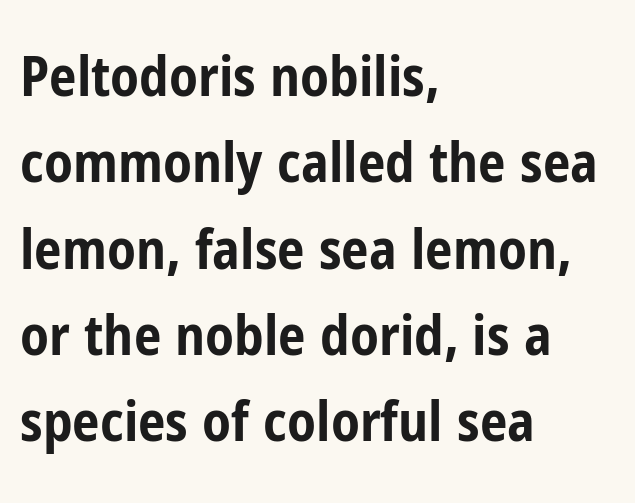
Does extra space separate the letters? No, they use regular spacing. Nothing sits at the stroke ends, so this counts as sans-serif. The lines are quadded left. Style check: upright. Horizontal bands of white between lines are of average thickness.
